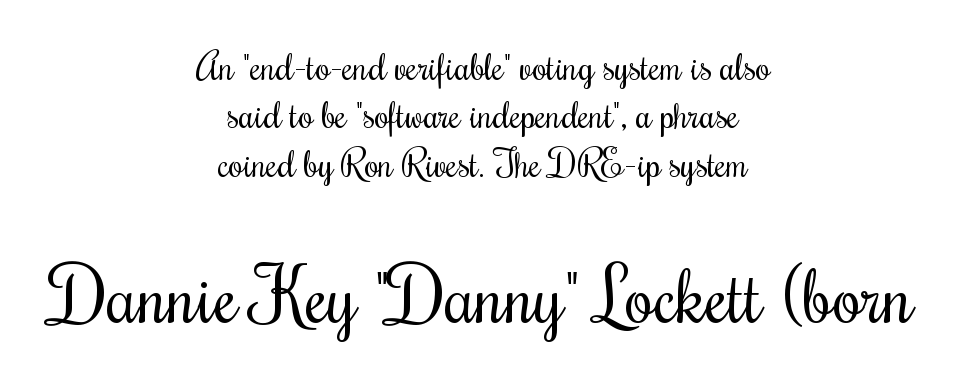
{"serif": "yes", "bold": "no", "weight": "regular", "width": "condensed", "stroke_contrast": "medium", "x_height": "small", "monospaced": "no", "underline": "no", "align": "center", "line_spacing": "normal", "line_spacing_ratio": 1.31, "letter_spacing": "normal", "letter_spacing_em": 0.0, "larger_block": "second", "size_ratio": 2.0, "glyph_px": 74}
